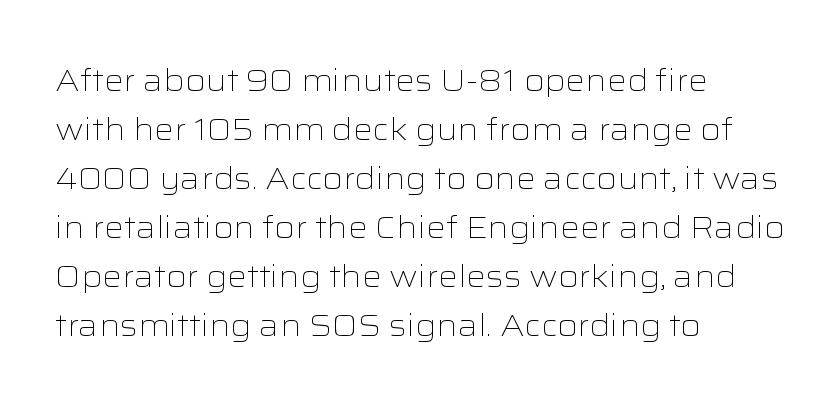
This sample uses an upright cut, with every glyph sitting square on the baseline. The string is rendered with underlining switched off. This reads as an unemphasized weight, regular at the heaviest. The letterforms sit shoulder to shoulder at normal distance. Typographically, this falls in the sans-serif category. Each letter keeps its own natural width here, so spacing adapts to shape.
